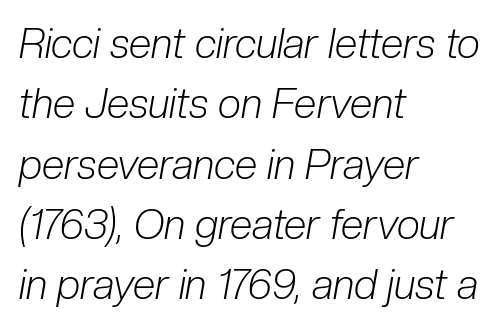
{"italic": "yes", "lean": "right", "slant_degrees": 10, "bold": "no", "weight": "light", "width": "condensed", "stroke_contrast": "low", "x_height": "medium", "monospaced": "no", "underline": "no", "align": "left", "line_spacing": "normal", "line_spacing_ratio": 1.47, "letter_spacing": "normal", "letter_spacing_em": 0.0, "glyph_px": 41}
